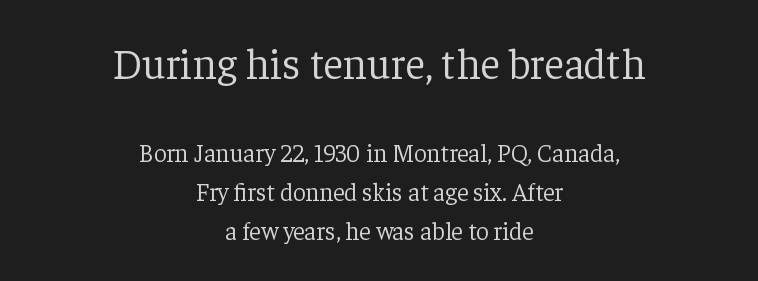
The image shows 43 px light serif type, upright; set centered, normal line spacing (1.56x), normal letter spacing, not underlined; the first (top) block is 1.72x larger; low stroke contrast and a medium x-height.
